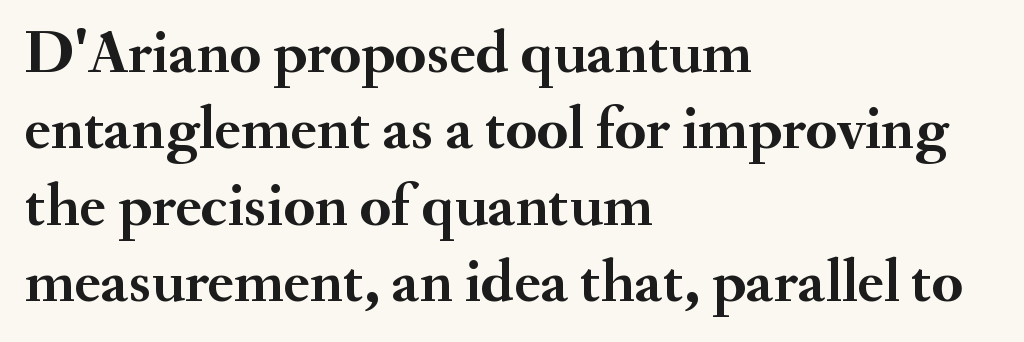
The image shows 62 px semibold serif type, upright; set left-aligned, line spacing 1.23x, normal letter spacing, not underlined; medium stroke contrast and a small x-height.
